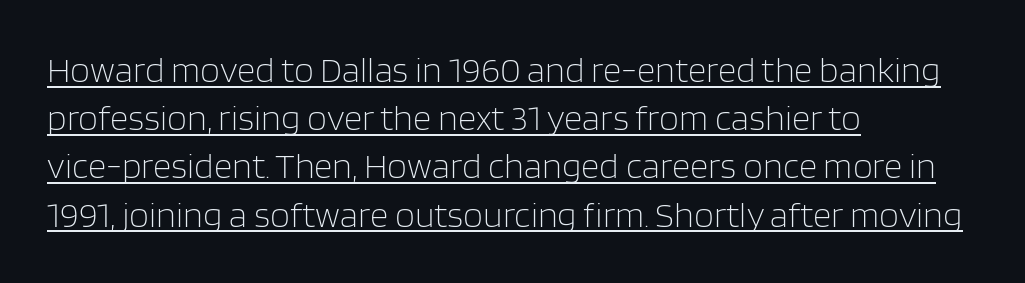
{"serif": "no", "italic": "no", "bold": "no", "weight": "light", "width": "normal", "stroke_contrast": "low", "x_height": "large", "monospaced": "no", "underline": "yes", "align": "left", "line_spacing": "normal", "line_spacing_ratio": 1.34, "letter_spacing": "normal", "letter_spacing_em": 0.0, "glyph_px": 36}
